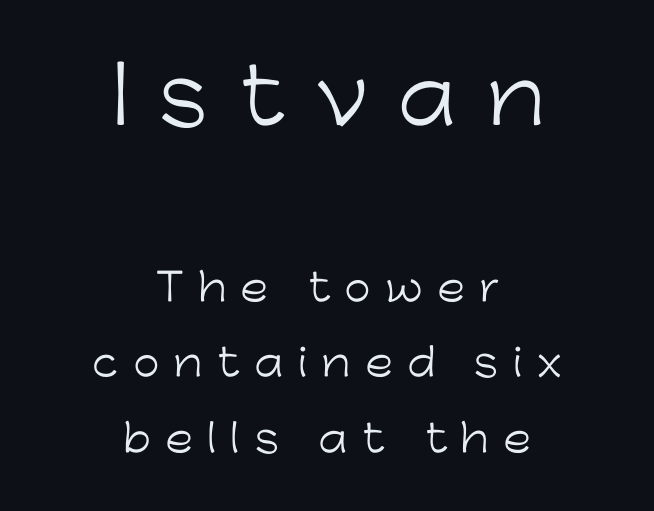
Q: Is the text bold? A: No.
Q: Is the text italic (slanted)? A: No, it is upright.
Q: Is the typeface a serif or a sans-serif typeface? A: Sans-serif.
Q: Is the text underlined? A: No.
Q: How is the paragraph aligned? A: Centered.
Q: Is the spacing between letters normal or unusually wide? A: Unusually wide.
Q: Is the spacing between lines tight, normal or loose? A: Loose.
Q: Which block of text is set in a larger size, the first (top) or the second (bottom)? A: The first (top) one.
Q: Width (condensed, normal, or wide)? A: Normal.
Q: Stroke contrast? A: Low.
Q: x-height? A: Medium.
Q: Monospaced? A: No.
